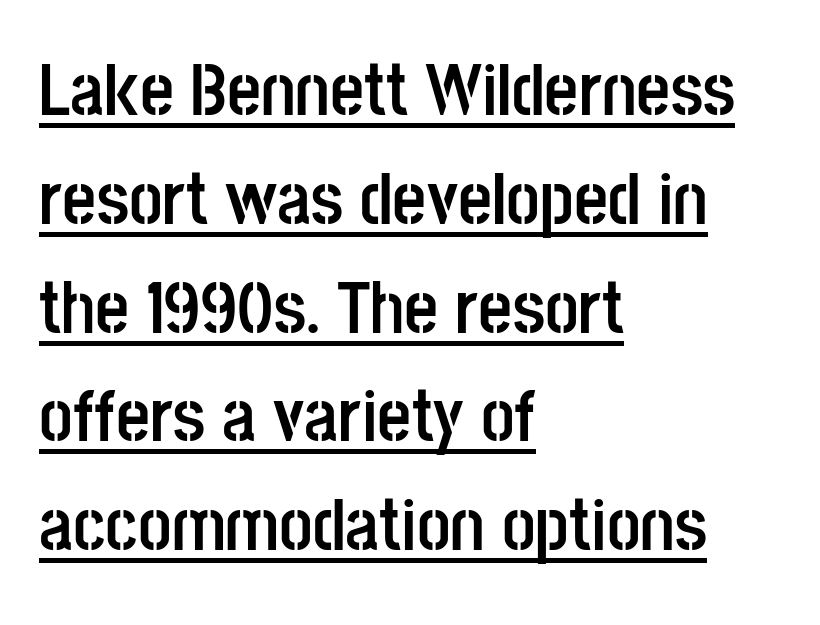
Q: Is the text bold? A: Yes.
Q: Is the text italic (slanted)? A: No, it is upright.
Q: Is the typeface a serif or a sans-serif typeface? A: Sans-serif.
Q: Is the text underlined? A: Yes.
Q: How is the paragraph aligned? A: Left-aligned.
Q: Is the spacing between letters normal or unusually wide? A: Normal.
Q: Is the spacing between lines tight, normal or loose? A: Normal.
Q: Width (condensed, normal, or wide)? A: Condensed.
Q: Stroke contrast? A: Low.
Q: x-height? A: Large.
Q: Monospaced? A: No.
